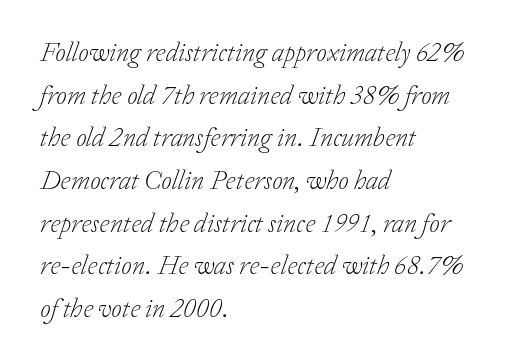
Underline: absent. Each word holds together tightly as a unit, with standard inter-letter gaps. Italic: yes, the glyphs are oblique. Horizontal alignment here is leftward, the default for most running prose. This reads as an unemphasized weight, regular at the heaviest. Vertically, the passage feels balanced, rows spaced as you'd expect.
